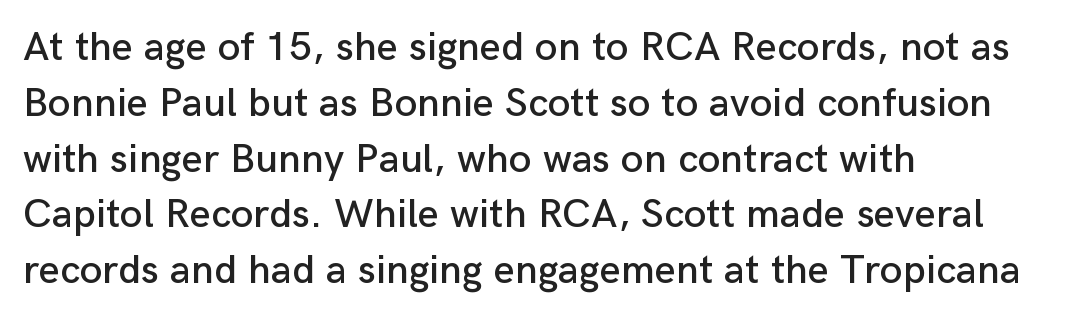
{"serif": "no", "italic": "no", "width": "normal", "stroke_contrast": "low", "x_height": "medium", "monospaced": "no", "underline": "no", "align": "left", "line_spacing": "normal", "line_spacing_ratio": 1.36, "letter_spacing": "normal", "letter_spacing_em": 0.0, "glyph_px": 41}
